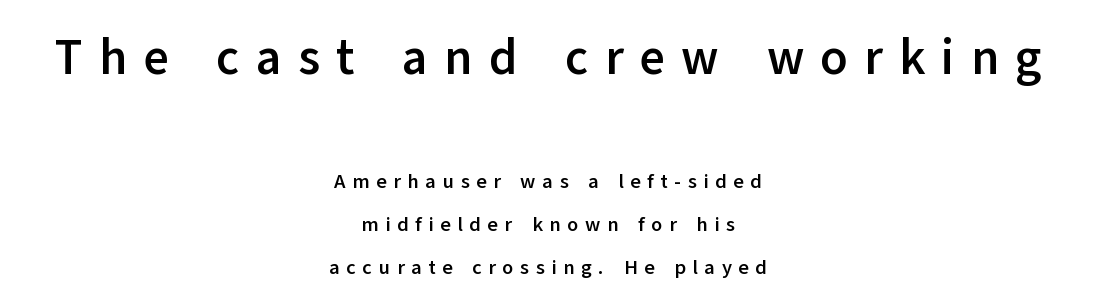
Type without underlining. Someone cranked the tracking dial way up on this one. Horizontal bands of white between lines are thick stripes. Italic? Not at all — the glyphs are vertical. A centered setting, common on invitations and titles, is used for this passage.
